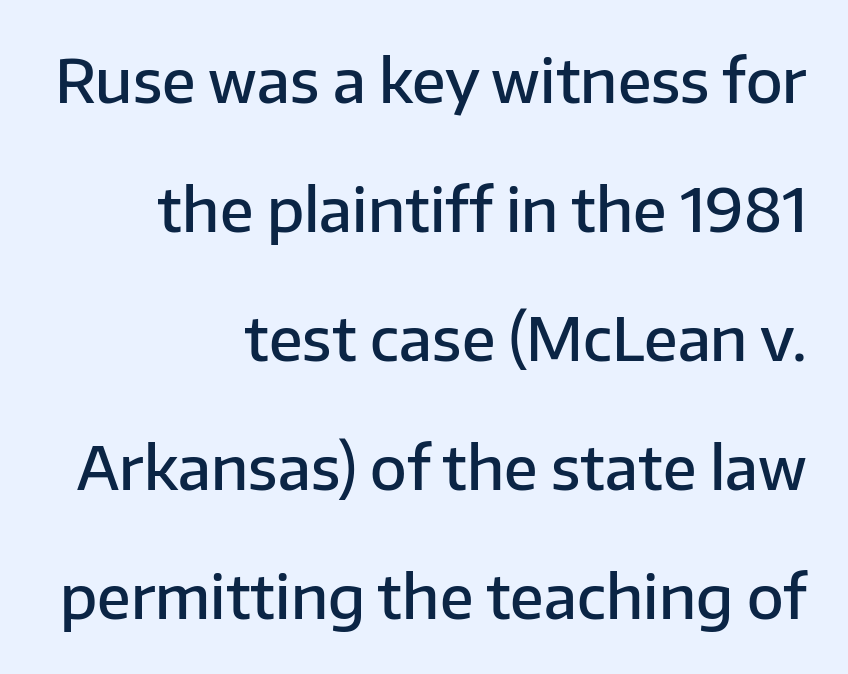
{"serif": "no", "italic": "no", "bold": "semi", "weight": "semibold", "width": "normal", "stroke_contrast": "low", "x_height": "medium", "monospaced": "no", "underline": "no", "align": "right", "line_spacing": "loose", "line_spacing_ratio": 2.15, "letter_spacing": "normal", "letter_spacing_em": 0.0, "glyph_px": 60}
